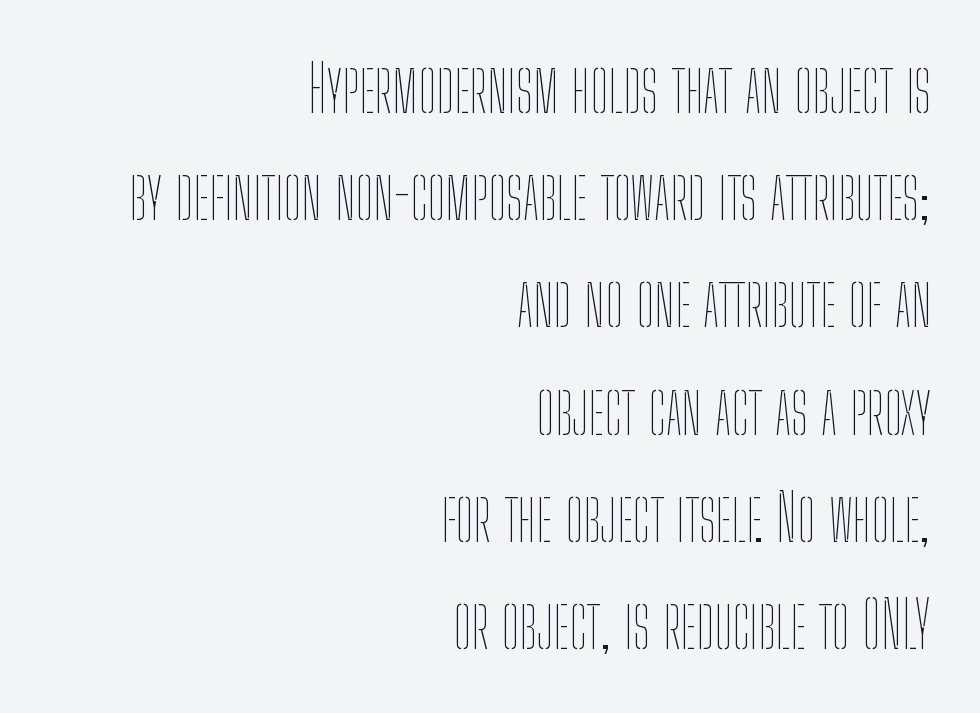
The image shows 65 px thin, condensed type, upright; set right-aligned, normal line spacing (1.65x), normal letter spacing, not underlined; low stroke contrast and a medium x-height.
